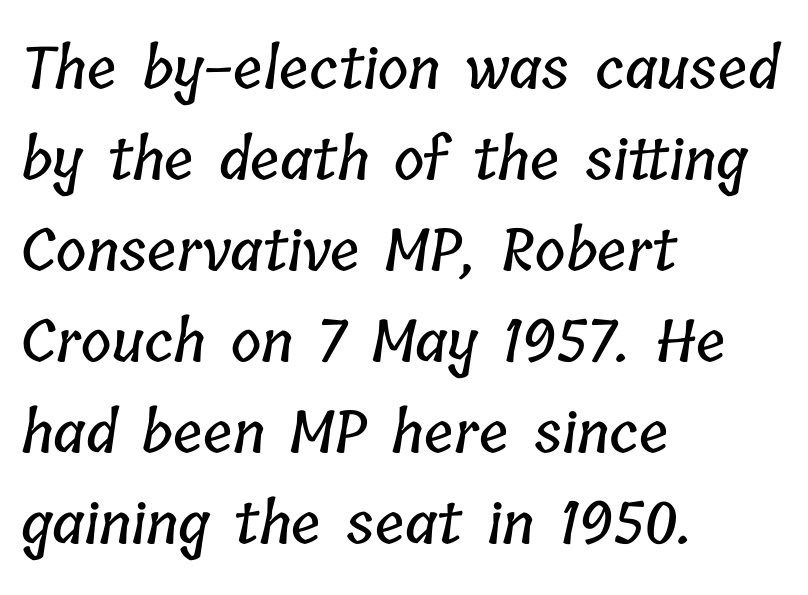
Honestly, the letter spacing is just normal — you wouldn't notice it. Glance below the letters and you will spot only blank space. Here the designer chose a conventional face with non-uniform glyph widths. The rows are spaced the way most documents space them. A student would call this left alignment; a typographer would say flush left, rag right.
